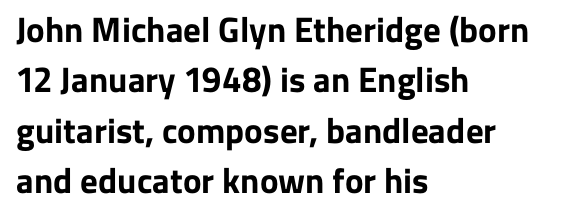
Q: Is the text bold? A: Yes.
Q: Is the text italic (slanted)? A: No, it is upright.
Q: Is the typeface a serif or a sans-serif typeface? A: Sans-serif.
Q: Is the text underlined? A: No.
Q: How is the paragraph aligned? A: Left-aligned.
Q: Is the spacing between letters normal or unusually wide? A: Normal.
Q: Is the spacing between lines tight, normal or loose? A: Normal.
Q: Width (condensed, normal, or wide)? A: Normal.
Q: Stroke contrast? A: Low.
Q: x-height? A: Medium.
Q: Monospaced? A: No.
